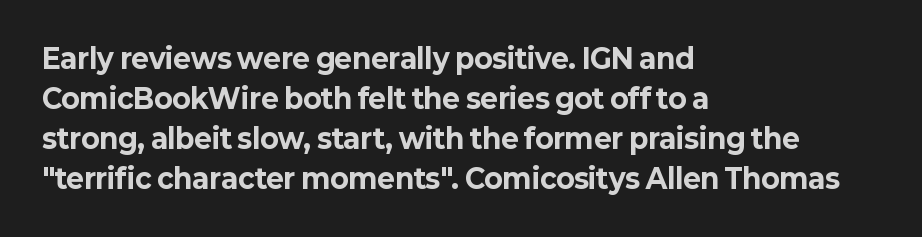
A student would call this left alignment; a typographer would say flush left, rag right. Lines of text with bare space underneath. Does the weight exceed regular? Yes, all the way to bold. Posture: vertical. The rows are spaced the way most documents space them. In terms of letterspacing, this is plain default setting.
